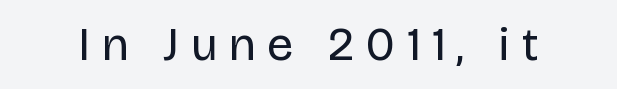
The image shows 47 px regular-weight sans-serif type, upright; set unusually wide letter spacing (+0.26 em), not underlined; low stroke contrast and a large x-height.
